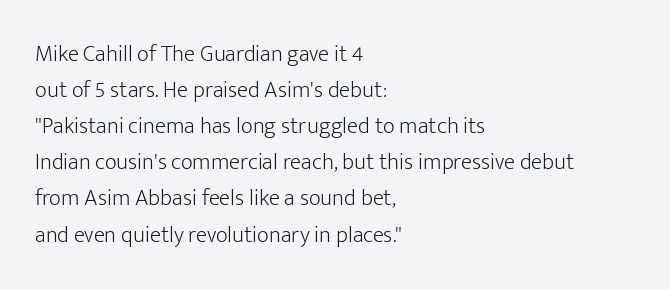
{"italic": "no", "bold": "no", "underline": "no", "align": "left", "line_spacing": "normal", "line_spacing_ratio": 1.57, "letter_spacing": "normal", "letter_spacing_em": 0.0, "glyph_px": 23}
